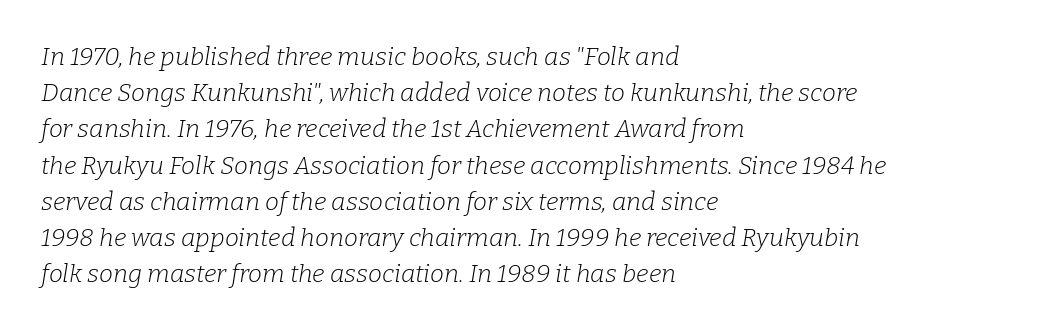
The image shows 25 px text type, italic (leaning right); set left-aligned, normal line spacing (1.45x), normal letter spacing, not underlined.
